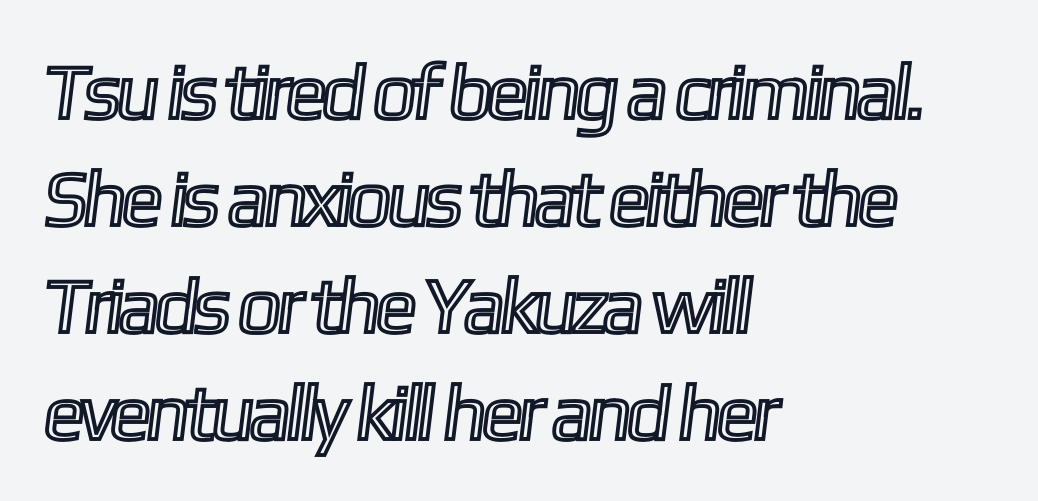
Q: Is the text underlined? A: No.
Q: How is the paragraph aligned? A: Left-aligned.
Q: Is the spacing between letters normal or unusually wide? A: Normal.
Q: Is the spacing between lines tight, normal or loose? A: Normal.
Q: Width (condensed, normal, or wide)? A: Condensed.
Q: x-height? A: Medium.
Q: Monospaced? A: No.
